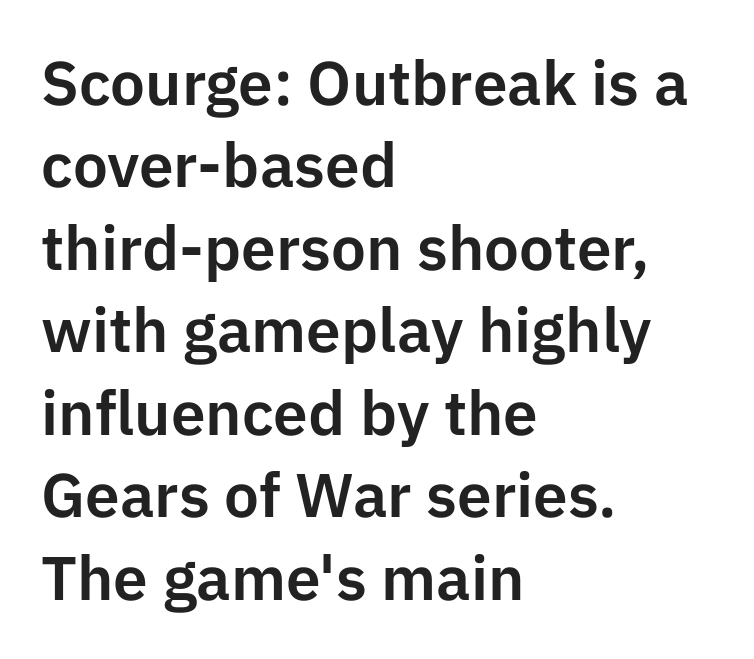
Q: Is the text italic (slanted)? A: No, it is upright.
Q: Is the typeface a serif or a sans-serif typeface? A: Sans-serif.
Q: Is the text underlined? A: No.
Q: How is the paragraph aligned? A: Left-aligned.
Q: Is the spacing between letters normal or unusually wide? A: Normal.
Q: Is the spacing between lines tight, normal or loose? A: Normal.
Q: Width (condensed, normal, or wide)? A: Normal.
Q: Stroke contrast? A: Low.
Q: x-height? A: Medium.
Q: Monospaced? A: No.
